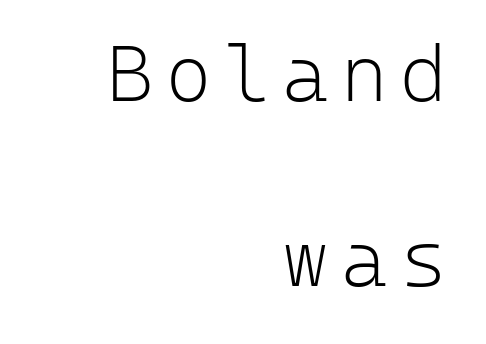
Q: Is the text bold? A: No.
Q: Is the text italic (slanted)? A: No, it is upright.
Q: Is the typeface a serif or a sans-serif typeface? A: Sans-serif.
Q: Is the text underlined? A: No.
Q: How is the paragraph aligned? A: Right-aligned.
Q: Is the spacing between lines tight, normal or loose? A: Loose.
Q: Width (condensed, normal, or wide)? A: Normal.
Q: Stroke contrast? A: Low.
Q: x-height? A: Medium.
Q: Monospaced? A: Yes.
